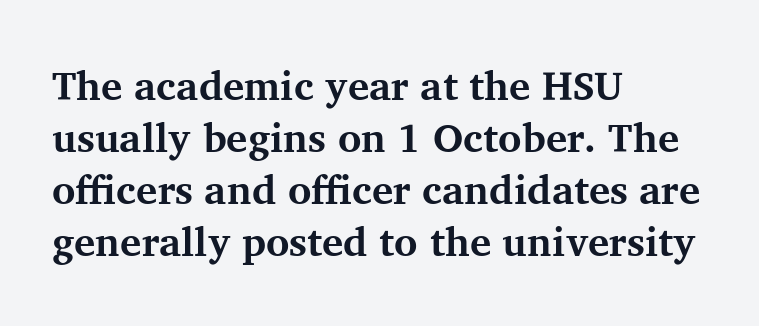
The image shows 40 px bold serif type, upright; set left-aligned, normal line spacing (1.3x), normal letter spacing, not underlined; medium stroke contrast and a medium x-height.
